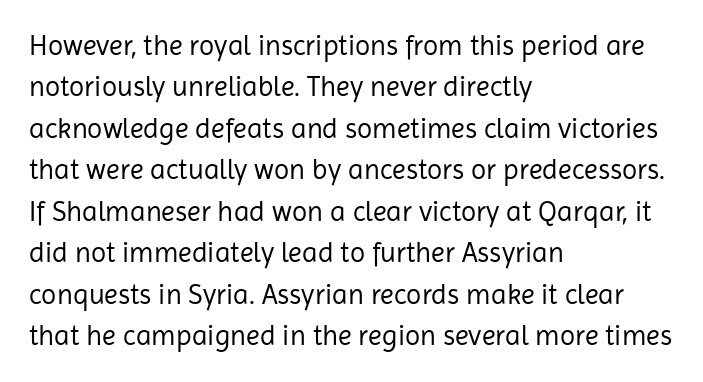
The image shows 28 px regular-weight sans-serif type, upright; set left-aligned, normal line spacing (1.48x), normal letter spacing, not underlined; low stroke contrast and a medium x-height.
